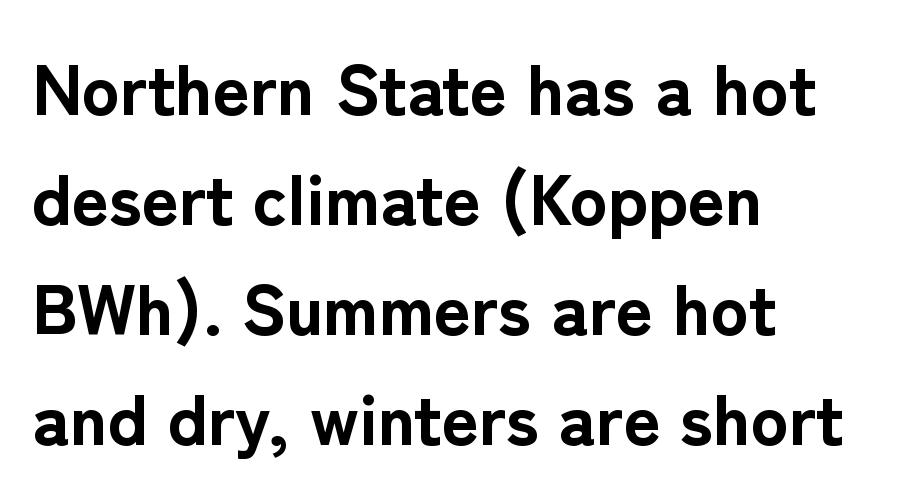
The rendering keeps characters at their native spacing. The string is rendered with underlining switched off. As a designer I'd log this as weight 700, bold. The line-height multiplier appears to be the usual default. To sum up the face: it is a sans, with no serifs. This sample has the flowing, uneven cadence of proportional lettering.
